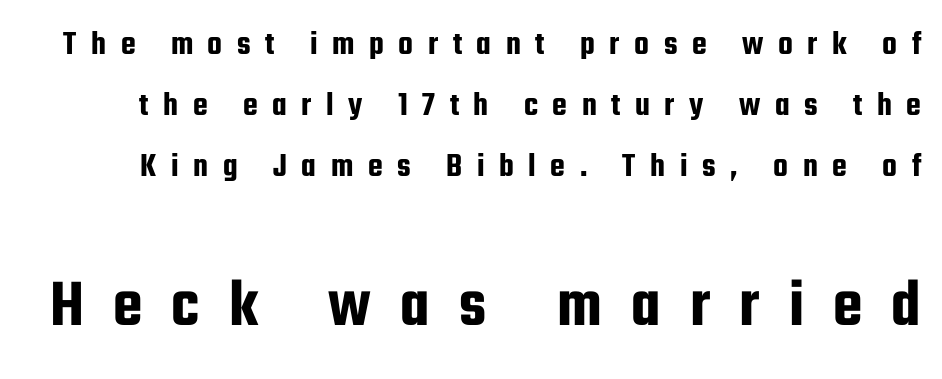
A typesetter would label this face a sans. Students, note that the glyphs here are deliberately spaced far apart. Small over large — that's the arrangement of the two blocks here. The letters advance in unequal steps, a hallmark of proportional type. In terms of posture, this sample is upright.
